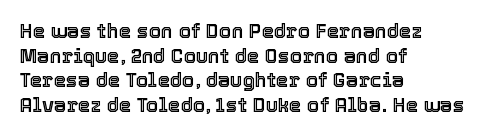
{"italic": "no", "underline": "no", "align": "left", "line_spacing_ratio": 1.23, "letter_spacing": "normal", "letter_spacing_em": 0.0, "glyph_px": 20}
